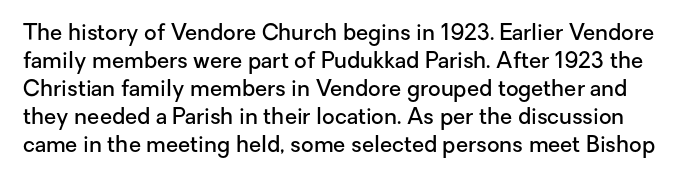
Q: Is the text bold? A: Semi-bold.
Q: Is the text italic (slanted)? A: No, it is upright.
Q: Is the text underlined? A: No.
Q: Is the spacing between letters normal or unusually wide? A: Normal.
Q: Is the spacing between lines tight, normal or loose? A: Normal.
